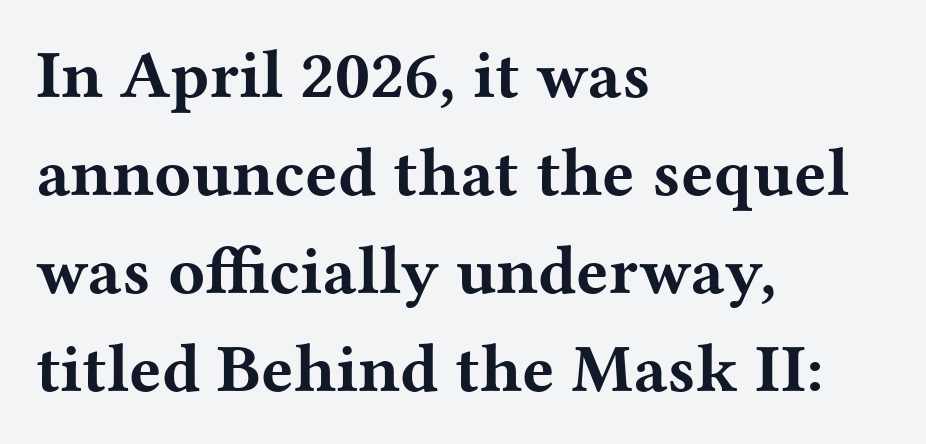
Nobody drew a line under any word here. Quick note: interline space is typical. This is the regular roman posture of the typeface. Is this a fixed-width face? No — the glyphs have proportional, varying widths.
